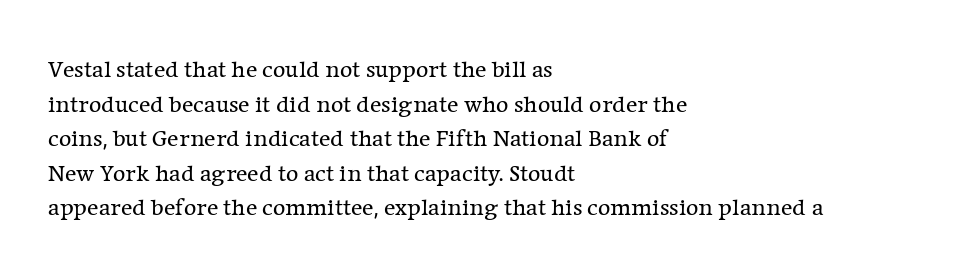
{"italic": "no", "bold": "no", "underline": "no", "align": "left", "line_spacing": "normal", "line_spacing_ratio": 1.44, "letter_spacing": "normal", "letter_spacing_em": 0.0, "glyph_px": 24}
